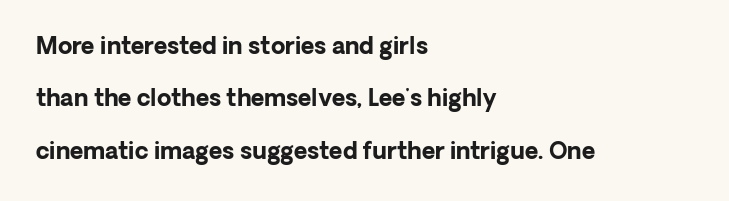
{"italic": "no", "bold": "yes", "underline": "no", "align": "left", "line_spacing": "loose", "line_spacing_ratio": 2.28, "letter_spacing": "normal", "letter_spacing_em": 0.0, "glyph_px": 23}
